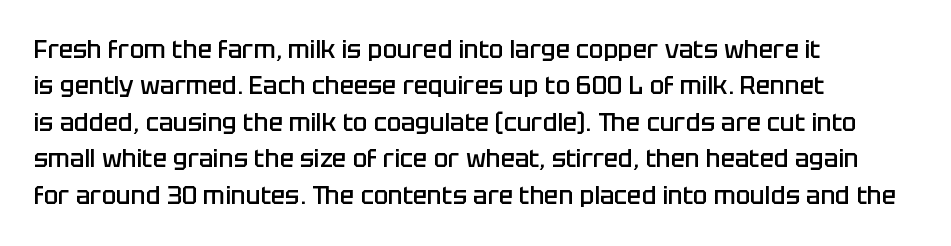
{"italic": "no", "bold": "semi", "underline": "no", "align": "left", "line_spacing": "normal", "line_spacing_ratio": 1.52, "letter_spacing": "normal", "letter_spacing_em": 0.0, "glyph_px": 24}
